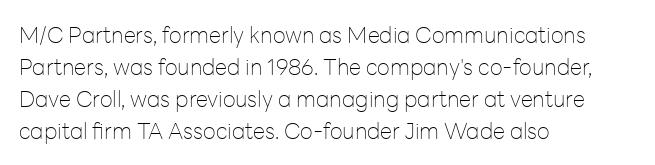
The image shows 22 px text type, upright; set left-aligned, normal line spacing (1.45x), normal letter spacing, not underlined.
